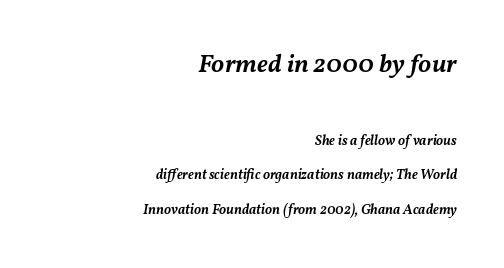
{"italic": "yes", "lean": "right", "slant_degrees": 11, "bold": "semi", "underline": "no", "align": "right", "line_spacing": "loose", "line_spacing_ratio": 2.44, "letter_spacing": "normal", "letter_spacing_em": 0.0, "larger_block": "first", "size_ratio": 1.86, "glyph_px": 26}
